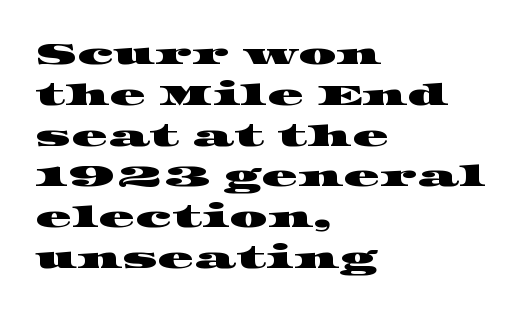
The image shows 30 px wide serif type; set left-aligned, normal line spacing (1.36x), normal letter spacing, not underlined; high stroke contrast and a large x-height.
